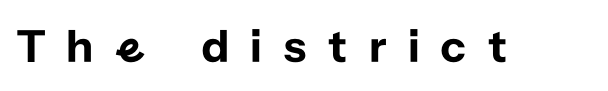
Posture: upright roman. Descender tails drop into unmarked territory. The letters advance in unequal steps, a hallmark of proportional type. The gaps between neighbouring characters are conspicuously large. To sum up the face: it is a sans, with no serifs.
